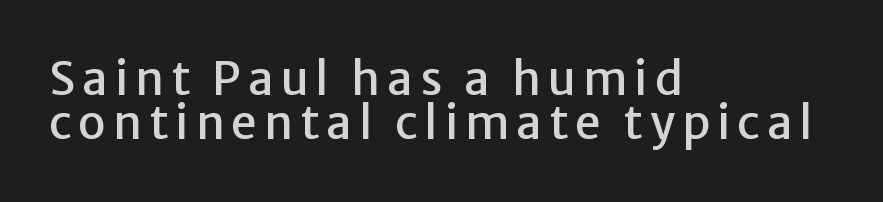
Each line starts at the same left margin while the right side varies. Clear beneath every line of the passage. In terms of posture, this sample is upright. Look at the bottom of the vertical strokes: they stop flat, with no serifs. Leading is clearly below the norm, producing a dense column. Each letter keeps its own natural width here, so spacing adapts to shape.
